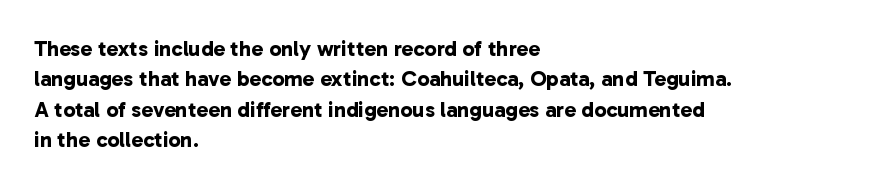
Q: Is the text bold? A: Yes.
Q: Is the text underlined? A: No.
Q: How is the paragraph aligned? A: Left-aligned.
Q: Is the spacing between letters normal or unusually wide? A: Normal.
Q: Is the spacing between lines tight, normal or loose? A: Normal.
